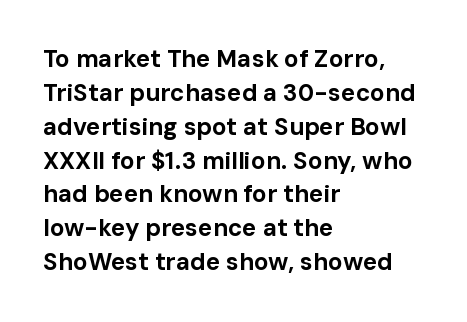
Check under the words: just untouched page. The lettering stays uniformly vertical, giving the passage a roman look. Does the weight exceed regular? Yes, all the way to bold. Leading: standard.
